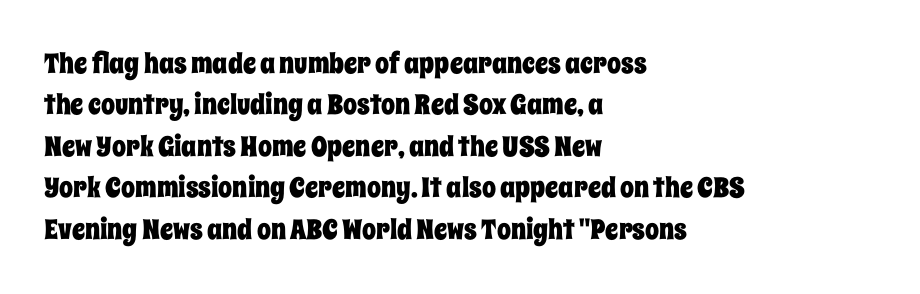
The image shows 28 px condensed type, upright; set left-aligned, normal line spacing (1.48x), normal letter spacing, not underlined; low stroke contrast and a large x-height.
